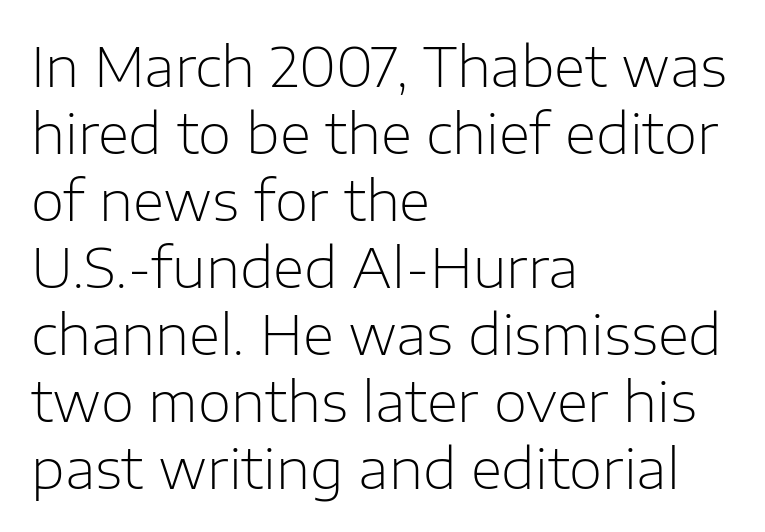
You could call the tracking neutral — neither tight nor loose. Here the designer chose a conventional face with non-uniform glyph widths. The passage shown is not underscored anywhere. Upright lettering throughout.
